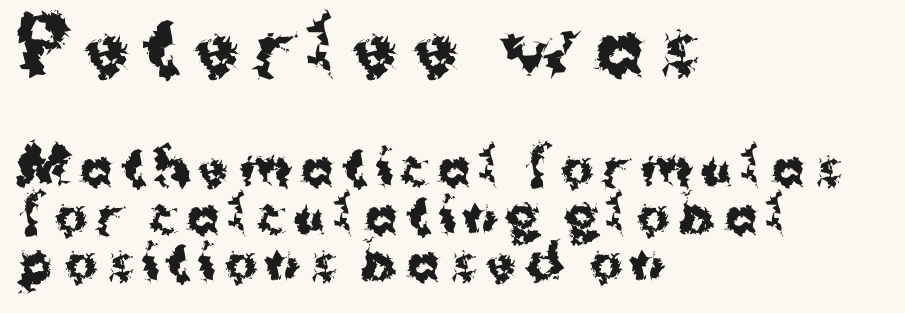
Honestly, the rows look squashed on top of each other. Italic? Not at all — the glyphs are vertical. Rule under the text: the space is simply empty. This sample has the flowing, uneven cadence of proportional lettering. Note: larger setting up top, smaller setting below.
